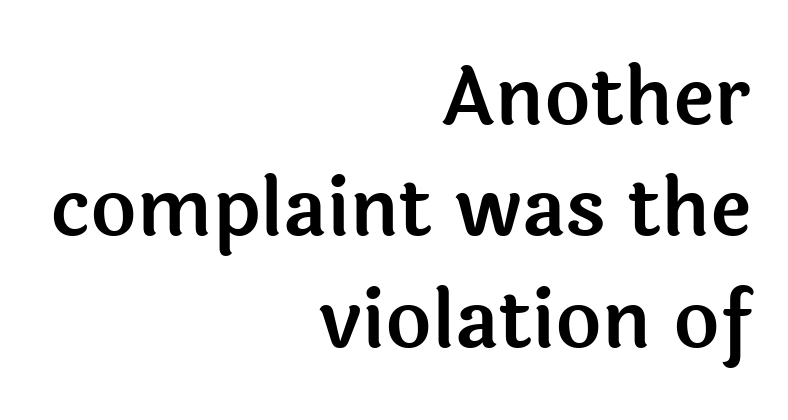
The image shows 79 px sans-serif type, upright; set right-aligned, normal line spacing (1.41x), normal letter spacing, not underlined; a medium x-height.
